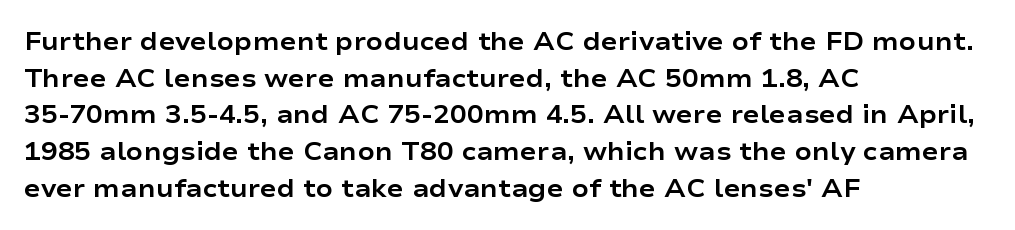
Compared with an ordinary text face, these strokes are far heavier — a full bold. Tall strokes in this sample are plumb rather than angled. Reading down the block, your eye returns to a fixed left position each line. The space directly below the letters is spotless. Leading matches the norm, producing a regular column. The type is set solid horizontally, with unmodified tracking.
